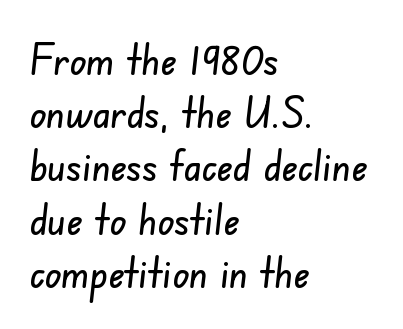
The image shows 44 px condensed sans-serif type; set left-aligned, line spacing 1.21x, normal letter spacing, not underlined; low stroke contrast and a small x-height.
